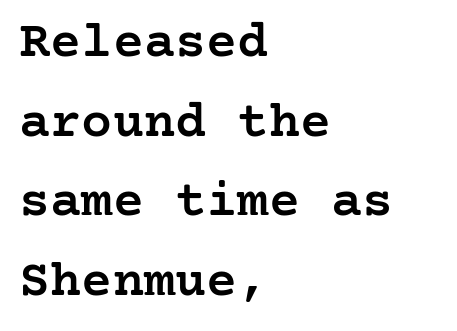
If you drew a ruler down the left edge, every line would touch it. The letters sit at their default tracking, neither squeezed nor spread. Vertical strokes here are truly vertical. Stems and bowls a touch heavier than normal — semibold. Letterform terminals end in serifs throughout the passage.
